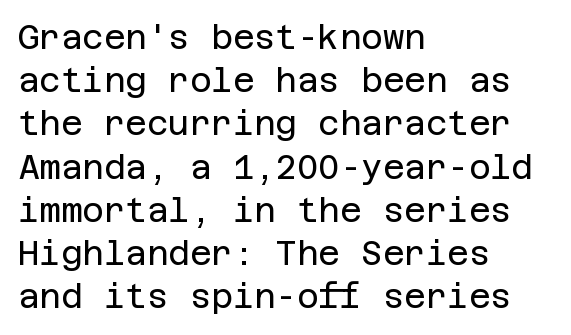
Words appear dense and cohesive because spacing is normal. The glyphs in this specimen are sans serif. Nobody drew a line under any word here. Notice how descenders clear the ascenders below comfortably — that's standard leading.
